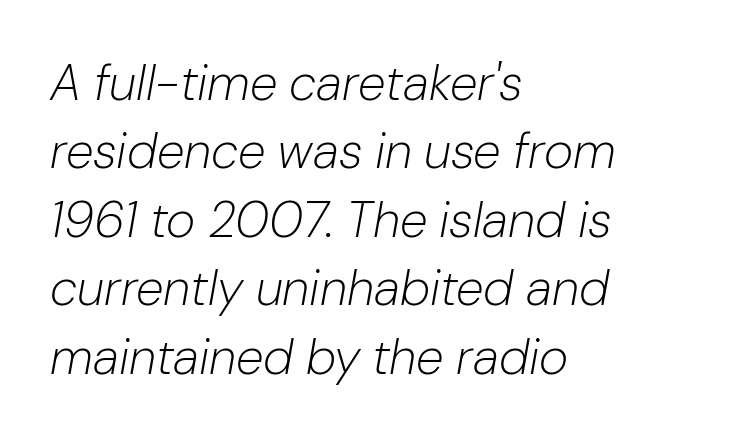
The image shows 50 px light type, italic (leaning right); set left-aligned, normal line spacing (1.37x), normal letter spacing, not underlined; low stroke contrast and a medium x-height.
